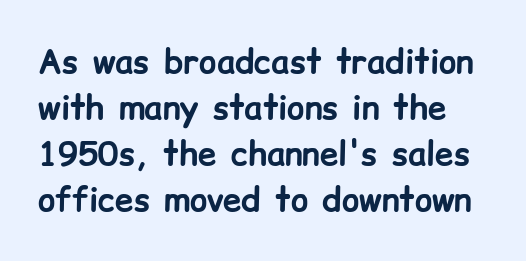
Q: Is the text bold? A: Yes.
Q: Is the text italic (slanted)? A: No, it is upright.
Q: Is the typeface a serif or a sans-serif typeface? A: Sans-serif.
Q: Is the text underlined? A: No.
Q: Is the spacing between letters normal or unusually wide? A: Normal.
Q: Is the spacing between lines tight, normal or loose? A: Normal.
Q: Width (condensed, normal, or wide)? A: Normal.
Q: Stroke contrast? A: Low.
Q: x-height? A: Medium.
Q: Monospaced? A: No.
